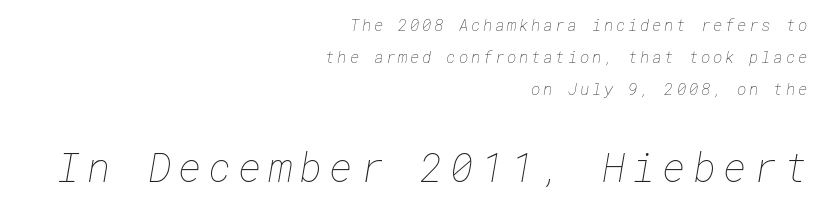
{"bold": "no", "weight": "thin", "width": "normal", "stroke_contrast": "low", "x_height": "medium", "underline": "no", "align": "right", "line_spacing": "loose", "line_spacing_ratio": 2.01, "larger_block": "second", "size_ratio": 2.5, "glyph_px": 40}
